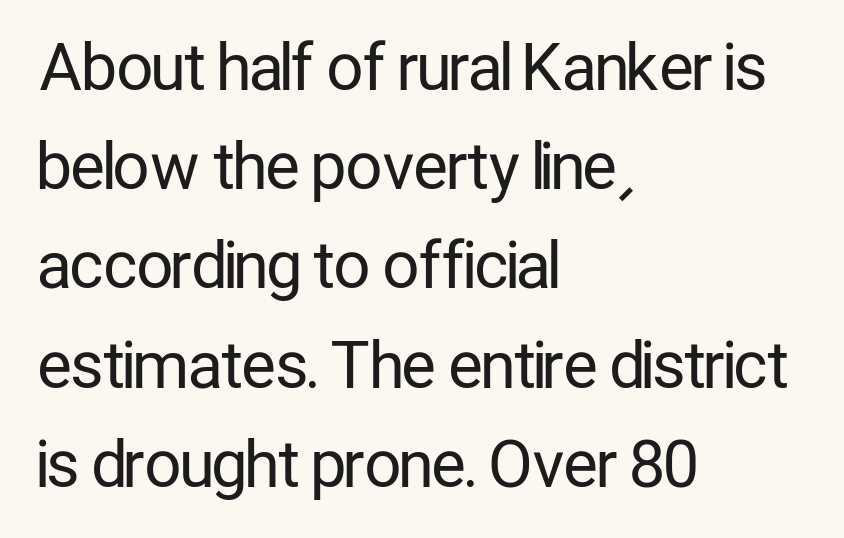
Q: Is the text bold? A: No.
Q: Is the text italic (slanted)? A: No, it is upright.
Q: Is the typeface a serif or a sans-serif typeface? A: Sans-serif.
Q: Is the text underlined? A: No.
Q: How is the paragraph aligned? A: Left-aligned.
Q: Is the spacing between letters normal or unusually wide? A: Normal.
Q: Is the spacing between lines tight, normal or loose? A: Normal.
Q: Width (condensed, normal, or wide)? A: Condensed.
Q: Stroke contrast? A: Low.
Q: x-height? A: Medium.
Q: Monospaced? A: No.
